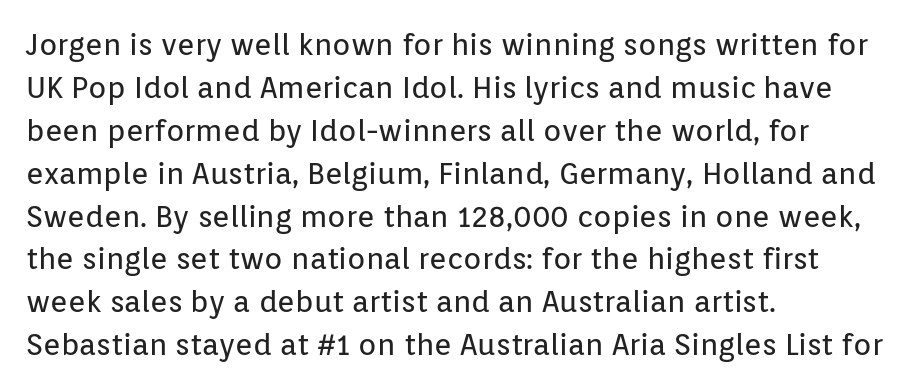
Q: Is the text bold? A: No.
Q: Is the text italic (slanted)? A: No, it is upright.
Q: Is the typeface a serif or a sans-serif typeface? A: Sans-serif.
Q: Is the text underlined? A: No.
Q: How is the paragraph aligned? A: Left-aligned.
Q: Is the spacing between letters normal or unusually wide? A: Normal.
Q: Is the spacing between lines tight, normal or loose? A: Normal.
Q: Width (condensed, normal, or wide)? A: Normal.
Q: Stroke contrast? A: Low.
Q: x-height? A: Medium.
Q: Monospaced? A: No.
